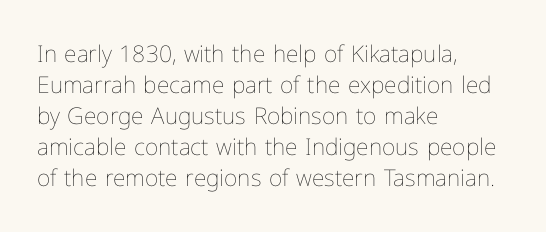
The image shows 23 px text type, upright; set left-aligned, normal line spacing (1.35x), normal letter spacing, not underlined.
